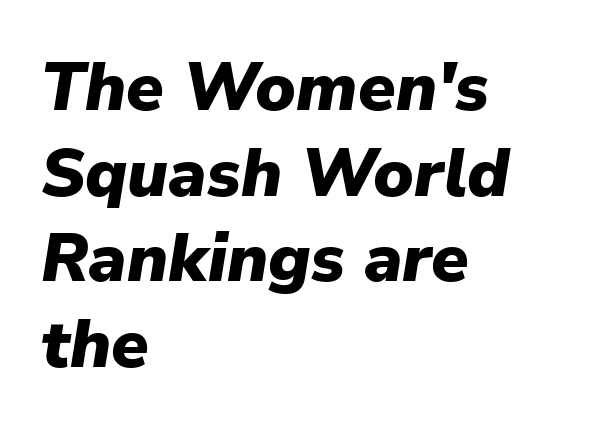
{"italic": "yes", "lean": "right", "slant_degrees": 9, "bold": "yes", "weight": "heavy", "width": "normal", "stroke_contrast": "low", "x_height": "medium", "monospaced": "no", "underline": "no", "align": "left", "line_spacing": "normal", "line_spacing_ratio": 1.26, "letter_spacing": "normal", "letter_spacing_em": 0.0, "glyph_px": 68}
